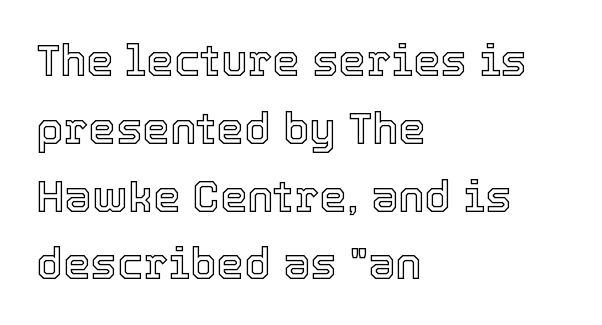
Do the characters align in a grid? No, the font is proportional. Check the space under the baseline: it is left empty. Posture: straight, roman, zero tilt. Is the block centered? No — it sits flush against the left margin. This block has exactly the height ordinary leading produces.
